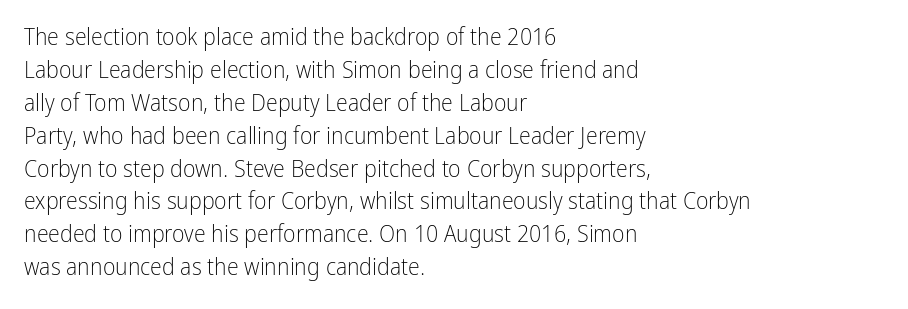
These lines stack with their left ends in a neat column. Letters rest on an invisible, unmarked baseline. The lines sit at an ordinary, default distance from one another. The type sits square on the baseline with zero lean. No letter is thick-stroked: the sample isn't bold. Default kerning and tracking; the words read as compact shapes.
